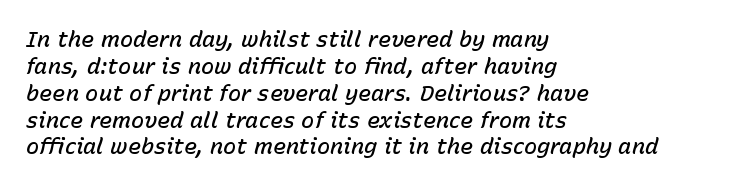
The image shows 22 px text type, italic (leaning right); set left-aligned, line spacing 1.22x, normal letter spacing, not underlined.
